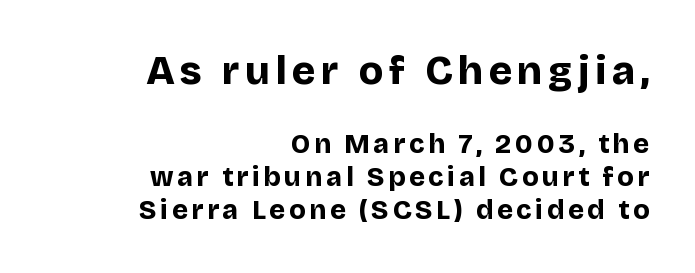
The image shows 40 px bold sans-serif type, upright; set right-aligned, line spacing 1.22x, not underlined; the first (top) block is 1.48x larger; low stroke contrast and a large x-height.
